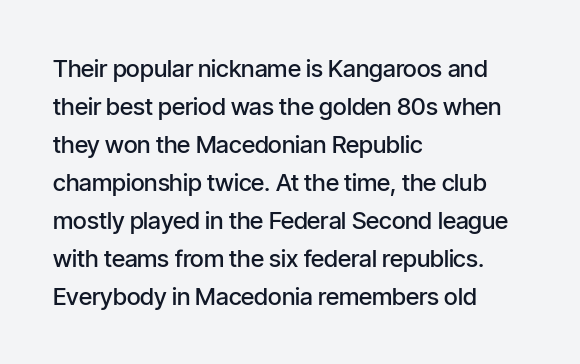
The image shows 24 px text type, upright; set left-aligned, normal line spacing (1.58x), normal letter spacing, not underlined.
